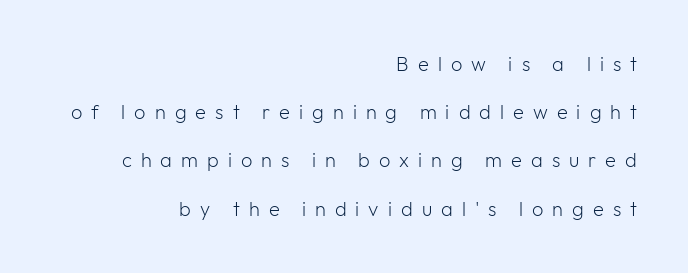
Q: Is the text bold? A: No.
Q: Is the text italic (slanted)? A: No, it is upright.
Q: Is the text underlined? A: No.
Q: How is the paragraph aligned? A: Right-aligned.
Q: Is the spacing between letters normal or unusually wide? A: Unusually wide.
Q: Is the spacing between lines tight, normal or loose? A: Loose.
